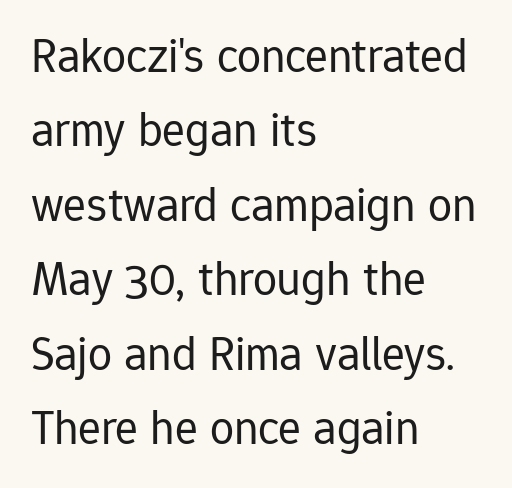
Q: Is the text bold? A: No.
Q: Is the text italic (slanted)? A: No, it is upright.
Q: Is the typeface a serif or a sans-serif typeface? A: Sans-serif.
Q: Is the text underlined? A: No.
Q: How is the paragraph aligned? A: Left-aligned.
Q: Is the spacing between letters normal or unusually wide? A: Normal.
Q: Is the spacing between lines tight, normal or loose? A: Normal.
Q: Width (condensed, normal, or wide)? A: Normal.
Q: Stroke contrast? A: Low.
Q: x-height? A: Medium.
Q: Monospaced? A: No.
